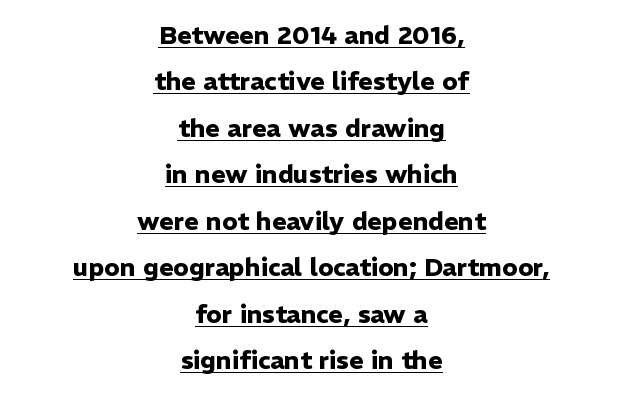
The image shows 25 px bold type, upright; set centered, line spacing 1.86x, normal letter spacing, underlined.
